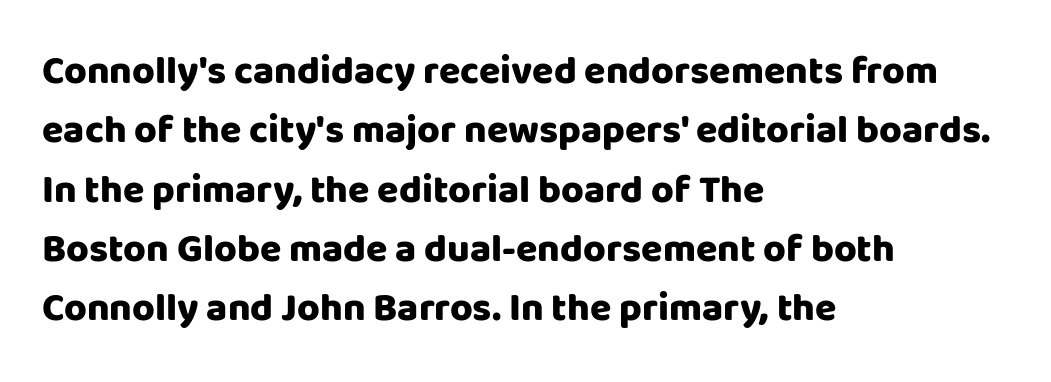
Q: Is the text bold? A: Yes.
Q: Is the text italic (slanted)? A: No, it is upright.
Q: Is the typeface a serif or a sans-serif typeface? A: Sans-serif.
Q: Is the text underlined? A: No.
Q: How is the paragraph aligned? A: Left-aligned.
Q: Is the spacing between letters normal or unusually wide? A: Normal.
Q: Is the spacing between lines tight, normal or loose? A: Normal.
Q: Width (condensed, normal, or wide)? A: Normal.
Q: Stroke contrast? A: Low.
Q: x-height? A: Large.
Q: Monospaced? A: No.
